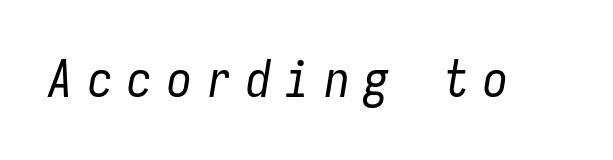
Nobody drew a line under any word here. Letter spacing: wide. Looking at the ascenders, they clearly lean. The letters look calm and open, with moderate or lighter stems. Every character here occupies the same horizontal width, giving the sample a typewriter-like rhythm.
